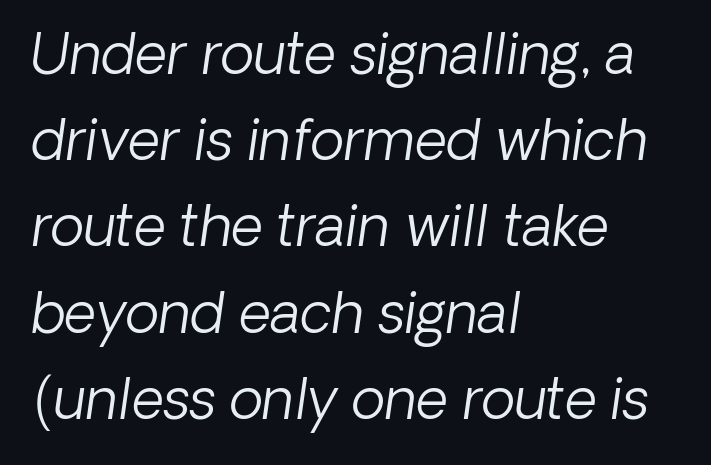
The image shows 56 px light sans-serif type; set left-aligned, normal line spacing (1.54x), normal letter spacing, not underlined; low stroke contrast and a medium x-height.
